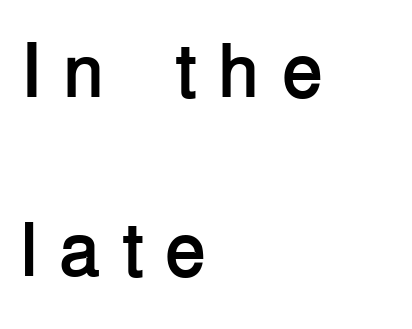
Q: Is the text bold? A: Yes.
Q: Is the text italic (slanted)? A: No, it is upright.
Q: Is the typeface a serif or a sans-serif typeface? A: Sans-serif.
Q: Is the text underlined? A: No.
Q: How is the paragraph aligned? A: Left-aligned.
Q: Is the spacing between letters normal or unusually wide? A: Unusually wide.
Q: Is the spacing between lines tight, normal or loose? A: Loose.
Q: Width (condensed, normal, or wide)? A: Normal.
Q: Stroke contrast? A: Low.
Q: x-height? A: Medium.
Q: Monospaced? A: No.
